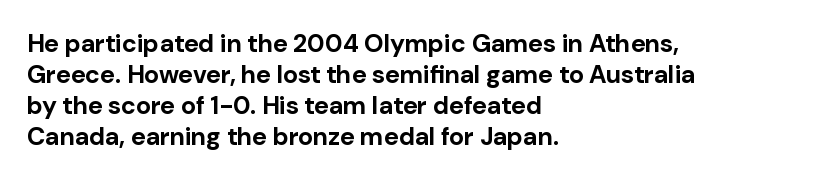
You'd pick this weight for a headline — it's a proper bold. Upright lettering throughout. Nothing unusual about the tracking: characters are spaced as the font intends. Check the space under the baseline: it is left empty.
